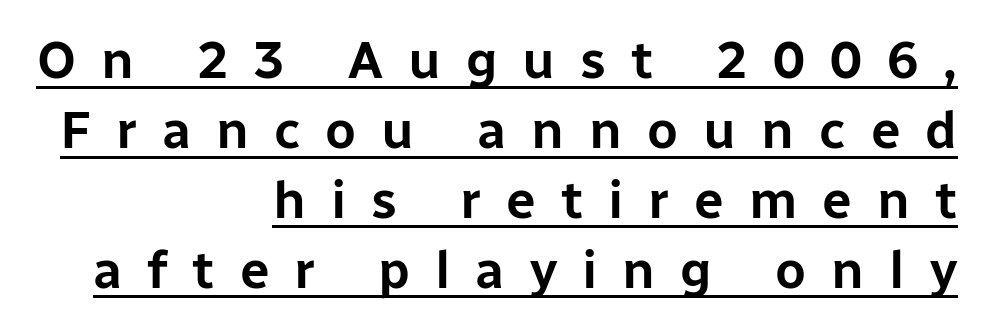
Summary of vertical rhythm: regular, with standard interline spacing. The rag falls on the left side of this text block. The characters display no serif detailing; their extremities are plain. The specimen includes a rule beneath the text block's lines. Looks like regular typesetting: each glyph gets only the width it needs. Look at the tracking — it's clearly loosened, letters drifting apart.
